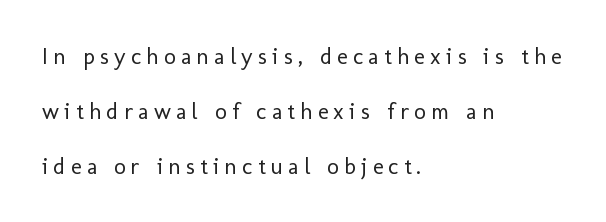
{"italic": "no", "bold": "no", "underline": "no", "align": "left", "line_spacing": "loose", "line_spacing_ratio": 2.39, "letter_spacing": "wide", "letter_spacing_em": 0.23, "glyph_px": 23}
